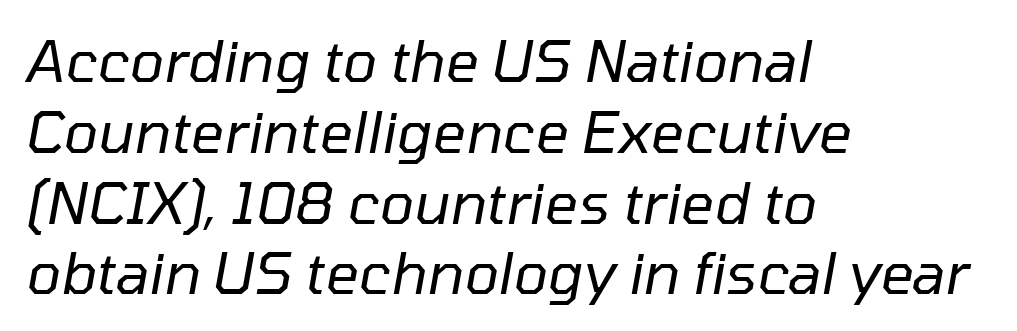
Q: Is the text bold? A: No.
Q: Is the text italic (slanted)? A: Yes, it leans right by about 10 degrees.
Q: Is the text underlined? A: No.
Q: How is the paragraph aligned? A: Left-aligned.
Q: Is the spacing between letters normal or unusually wide? A: Normal.
Q: Width (condensed, normal, or wide)? A: Normal.
Q: Stroke contrast? A: Low.
Q: x-height? A: Medium.
Q: Monospaced? A: No.
